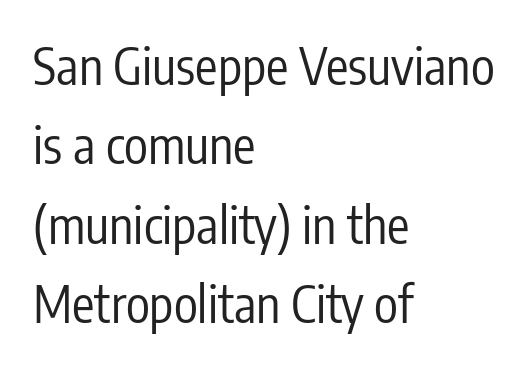
Q: Is the text bold? A: No.
Q: Is the text italic (slanted)? A: No, it is upright.
Q: Is the typeface a serif or a sans-serif typeface? A: Sans-serif.
Q: Is the text underlined? A: No.
Q: How is the paragraph aligned? A: Left-aligned.
Q: Is the spacing between letters normal or unusually wide? A: Normal.
Q: Is the spacing between lines tight, normal or loose? A: Normal.
Q: Width (condensed, normal, or wide)? A: Condensed.
Q: Stroke contrast? A: Low.
Q: x-height? A: Medium.
Q: Monospaced? A: No.
